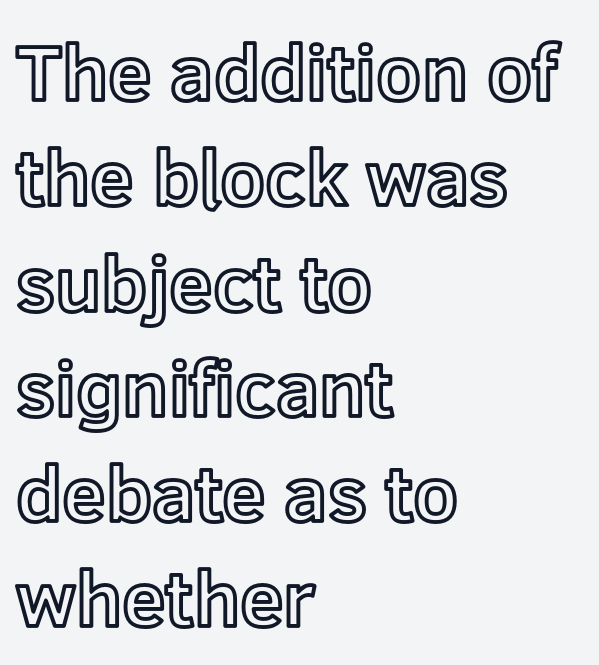
Q: Is the text italic (slanted)? A: No, it is upright.
Q: Is the text underlined? A: No.
Q: How is the paragraph aligned? A: Left-aligned.
Q: Is the spacing between letters normal or unusually wide? A: Normal.
Q: Is the spacing between lines tight, normal or loose? A: Normal.
Q: Width (condensed, normal, or wide)? A: Normal.
Q: x-height? A: Medium.
Q: Monospaced? A: No.
